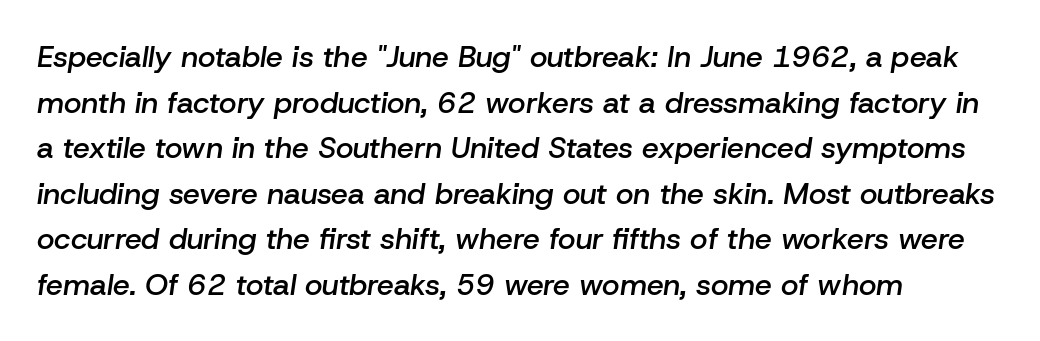
Q: Is the text bold? A: Semi-bold.
Q: Is the text italic (slanted)? A: Yes, it leans right by about 8 degrees.
Q: Is the text underlined? A: No.
Q: How is the paragraph aligned? A: Left-aligned.
Q: Is the spacing between letters normal or unusually wide? A: Normal.
Q: Is the spacing between lines tight, normal or loose? A: Normal.
Q: Width (condensed, normal, or wide)? A: Normal.
Q: Stroke contrast? A: Low.
Q: x-height? A: Medium.
Q: Monospaced? A: No.
